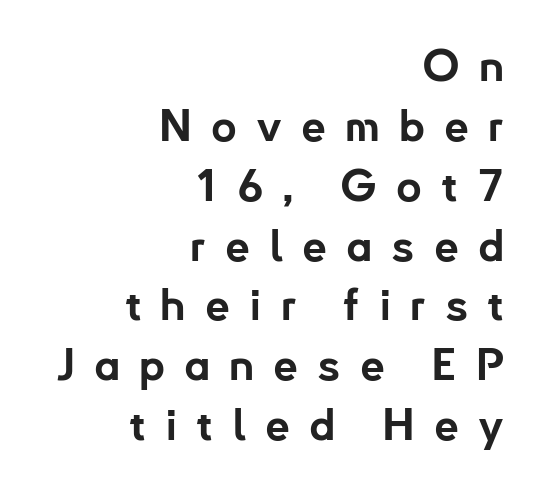
{"serif": "no", "italic": "no", "bold": "yes", "weight": "bold", "width": "normal", "stroke_contrast": "low", "x_height": "small", "monospaced": "no", "underline": "no", "align": "right", "line_spacing": "normal", "line_spacing_ratio": 1.36, "letter_spacing": "wide", "letter_spacing_em": 0.43, "glyph_px": 44}
